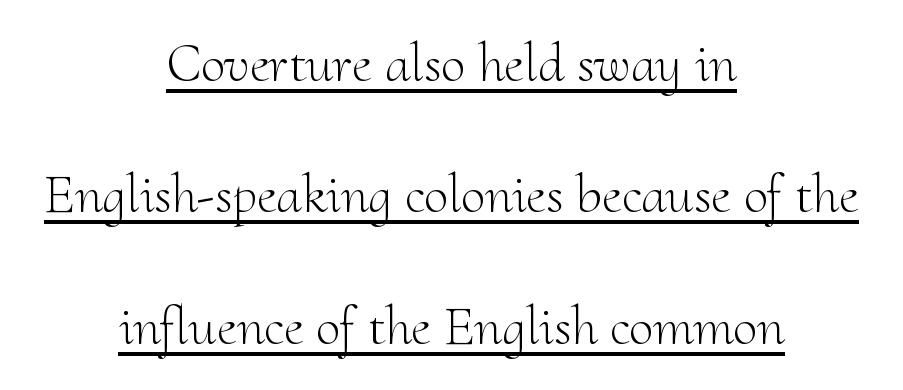
{"serif": "yes", "italic": "no", "bold": "no", "weight": "light", "width": "normal", "stroke_contrast": "medium", "x_height": "small", "monospaced": "no", "underline": "yes", "align": "center", "line_spacing": "loose", "line_spacing_ratio": 2.39, "letter_spacing": "normal", "letter_spacing_em": 0.0, "glyph_px": 55}
